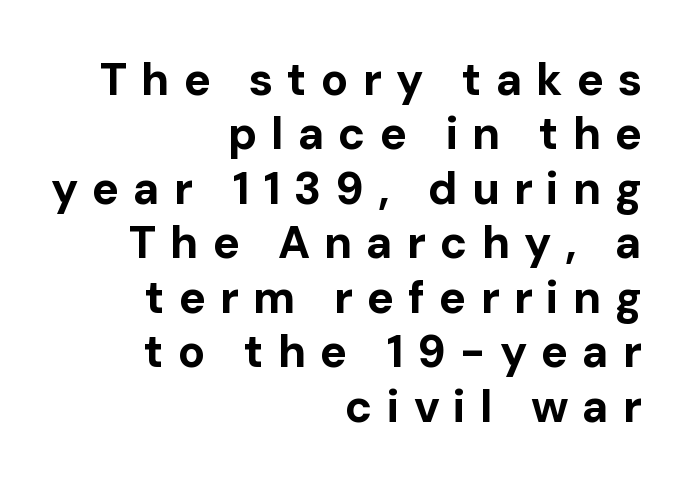
This is heavy type, rendered in bold. Students, note that the glyphs here are deliberately spaced far apart. These lines are composed in type without serifs. Nobody drew a line under any word here. The rendering uses natural spacing where letterforms have individual widths.
